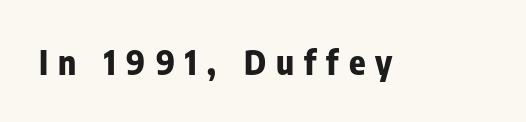
The string is rendered with underlining switched off. The horizontal fit of the characters is loose and conspicuously gappy. Quick note: not italic, upright. Spacing verdict: proportional, widths tailored to each character. Examine the stroke ends and you'll find no serifs. You'd pick this weight for a headline — it's a proper bold.
